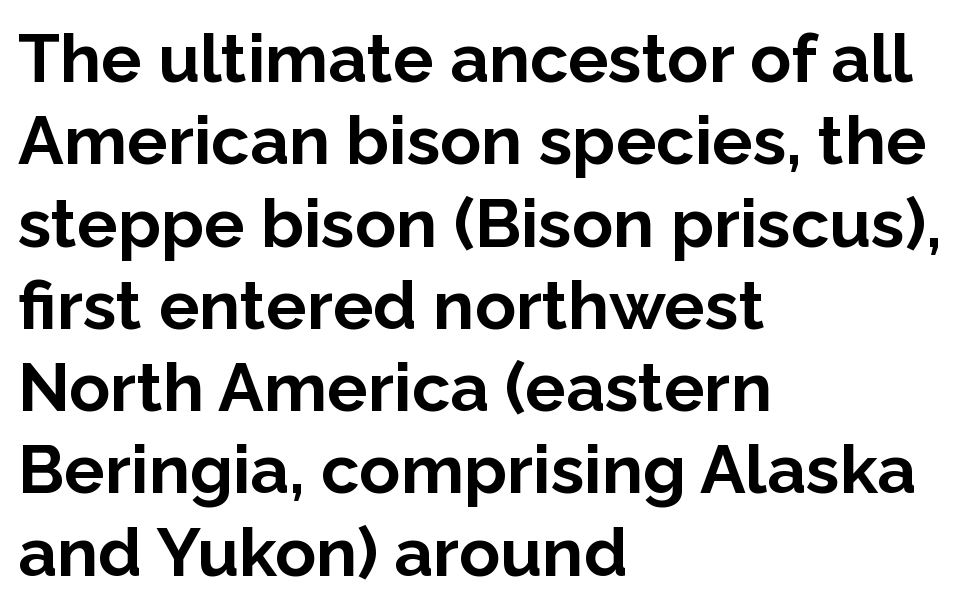
{"serif": "no", "italic": "no", "bold": "yes", "weight": "bold", "width": "normal", "stroke_contrast": "low", "x_height": "medium", "monospaced": "no", "underline": "no", "align": "left", "line_spacing_ratio": 1.21, "letter_spacing": "normal", "letter_spacing_em": 0.0, "glyph_px": 68}
